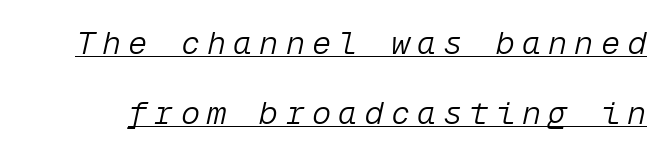
Here the glyphs are tracked loosely, breaking word shapes into spaced letters. The font is comparable to plain body text, perhaps lighter. A continuous stroke trails under the words, as in a hyperlink. Honestly, the rows look like they've been pulled way apart. Do the characters align in a grid? Yes, the font is monospaced. The letters are slanted; this is an italic face.
